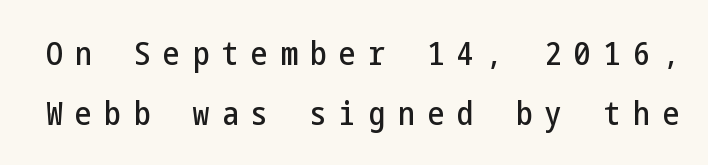
The image shows 33 px condensed sans-serif type, upright; set line spacing 1.82x, unusually wide letter spacing (+0.39 em), not underlined; low stroke contrast and a medium x-height.
